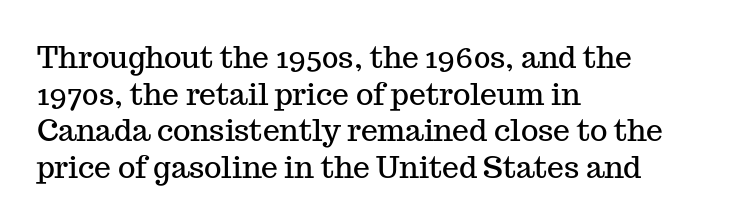
{"serif": "yes", "italic": "no", "width": "normal", "stroke_contrast": "medium", "x_height": "medium", "monospaced": "no", "underline": "no", "align": "left", "line_spacing_ratio": 1.22, "letter_spacing": "normal", "letter_spacing_em": 0.0, "glyph_px": 30}
